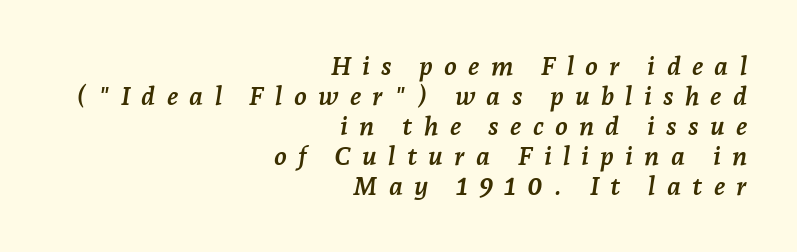
Q: Is the text bold? A: Yes.
Q: Is the text italic (slanted)? A: Yes, it leans right by about 7 degrees.
Q: Is the text underlined? A: No.
Q: How is the paragraph aligned? A: Right-aligned.
Q: Is the spacing between letters normal or unusually wide? A: Unusually wide.
Q: Is the spacing between lines tight, normal or loose? A: Tight.
